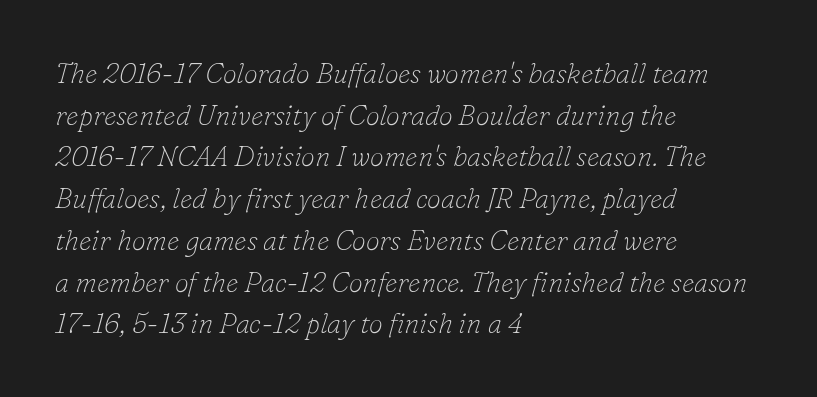
{"serif": "yes", "italic": "yes", "lean": "right", "slant_degrees": 16, "bold": "no", "weight": "thin", "width": "normal", "stroke_contrast": "low", "x_height": "small", "monospaced": "no", "underline": "no", "align": "left", "line_spacing": "normal", "line_spacing_ratio": 1.49, "letter_spacing": "normal", "letter_spacing_em": 0.0, "glyph_px": 28}
